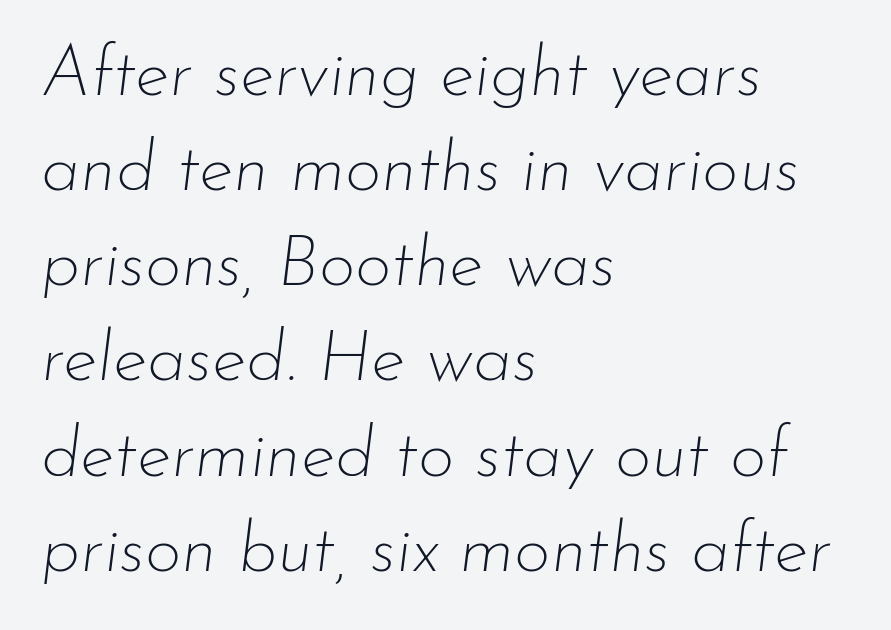
No word sits above an underline. Baseline-to-baseline distance is the conventional proportion of letter height. Is this a fixed-width face? No — the glyphs have proportional, varying widths. Each line starts at the same left margin while the right side varies. This sample uses plain, unmodified letter spacing. Heaviness? Minimal to ordinary, like unemphasized prose.
